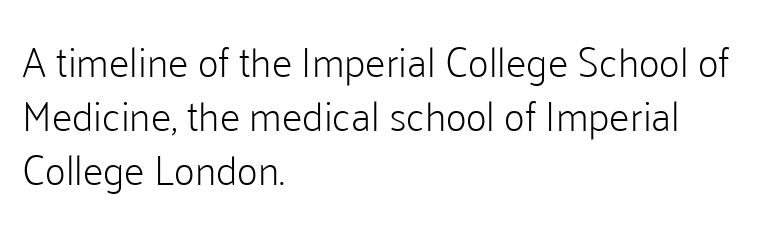
Q: Is the text bold? A: No.
Q: Is the text italic (slanted)? A: No, it is upright.
Q: Is the typeface a serif or a sans-serif typeface? A: Sans-serif.
Q: Is the text underlined? A: No.
Q: How is the paragraph aligned? A: Left-aligned.
Q: Is the spacing between letters normal or unusually wide? A: Normal.
Q: Is the spacing between lines tight, normal or loose? A: Normal.
Q: Width (condensed, normal, or wide)? A: Normal.
Q: Stroke contrast? A: Low.
Q: x-height? A: Medium.
Q: Monospaced? A: No.
